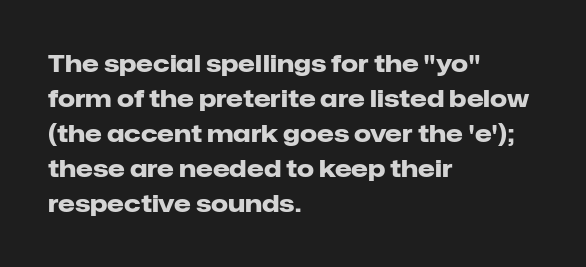
Q: Is the text bold? A: Yes.
Q: Is the text italic (slanted)? A: No, it is upright.
Q: Is the text underlined? A: No.
Q: How is the paragraph aligned? A: Left-aligned.
Q: Is the spacing between letters normal or unusually wide? A: Normal.
Q: Is the spacing between lines tight, normal or loose? A: Normal.
